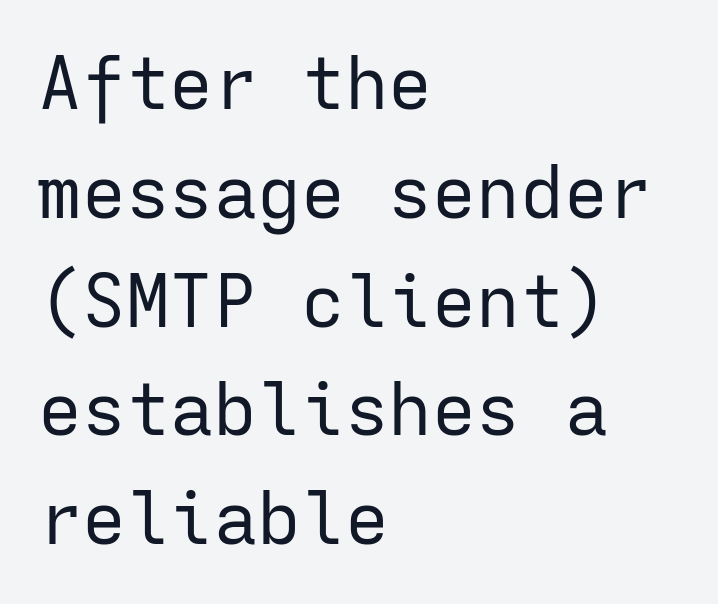
Q: Is the text bold? A: No.
Q: Is the text italic (slanted)? A: No, it is upright.
Q: Is the typeface a serif or a sans-serif typeface? A: Sans-serif.
Q: Is the text underlined? A: No.
Q: How is the paragraph aligned? A: Left-aligned.
Q: Is the spacing between letters normal or unusually wide? A: Normal.
Q: Is the spacing between lines tight, normal or loose? A: Normal.
Q: Width (condensed, normal, or wide)? A: Normal.
Q: Stroke contrast? A: Low.
Q: x-height? A: Medium.
Q: Monospaced? A: Yes.
